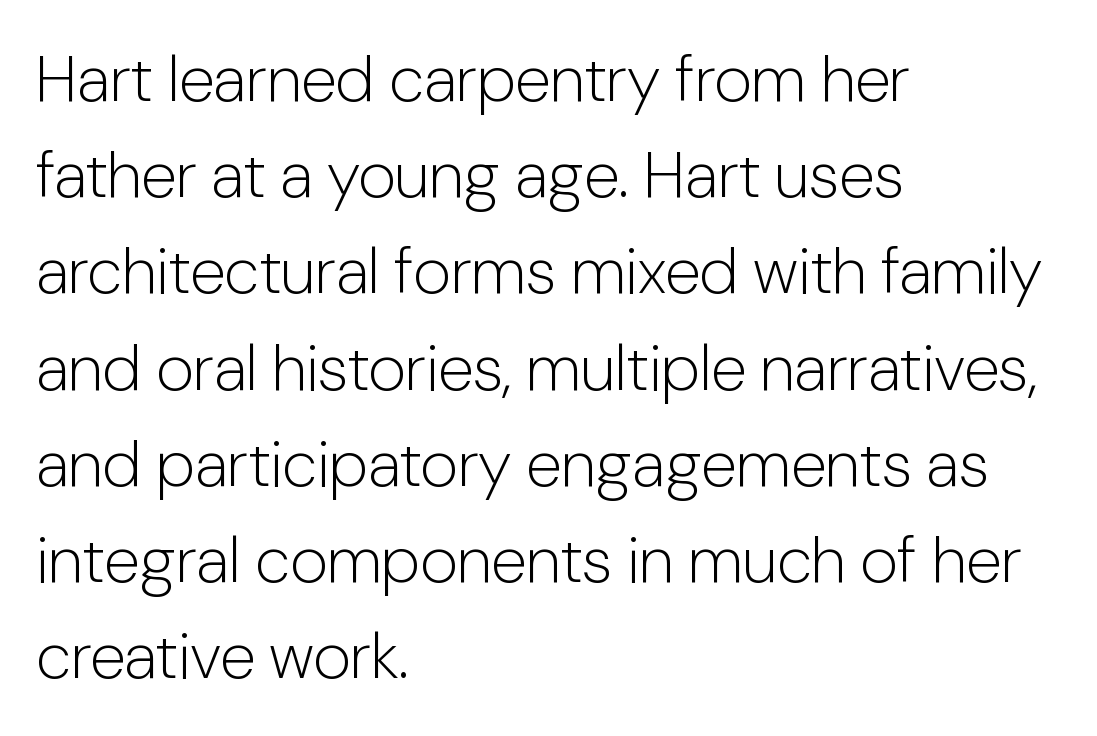
{"serif": "no", "italic": "no", "bold": "no", "weight": "light", "width": "normal", "stroke_contrast": "low", "x_height": "medium", "monospaced": "no", "underline": "no", "align": "left", "line_spacing": "normal", "line_spacing_ratio": 1.48, "letter_spacing": "normal", "letter_spacing_em": 0.0, "glyph_px": 65}
